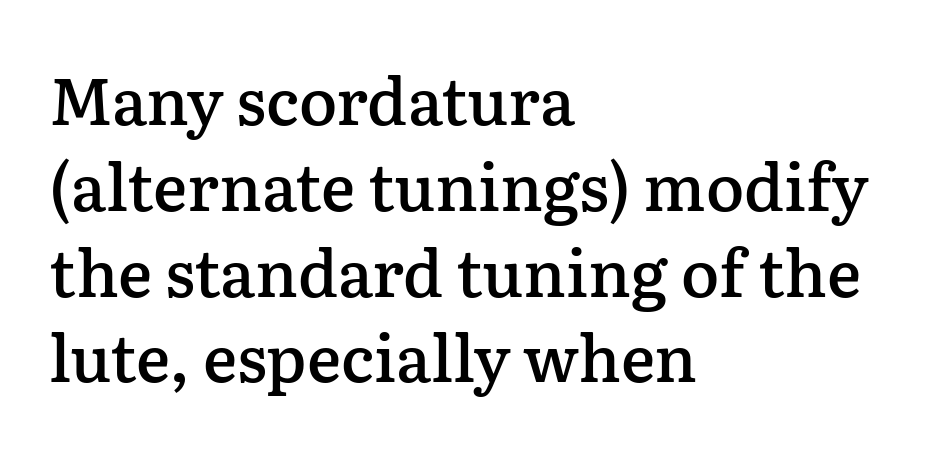
Regarding serifs, this sample has them. Interline gaps are of average width in this sample. In terms of letterspacing, this is plain default setting. Ascenders rise straight up at ninety degrees. The paragraph shown leans on its left margin.
